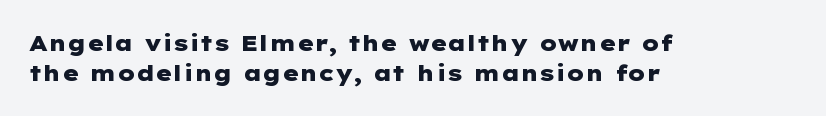
Caption: standard tracking, unaltered. Bold? Absolutely — the strokes are thick and heavy. Where is the straight margin? On the left. The line-height multiplier appears to be the usual default. Underlining? Definitely not there. Upright lettering throughout.
